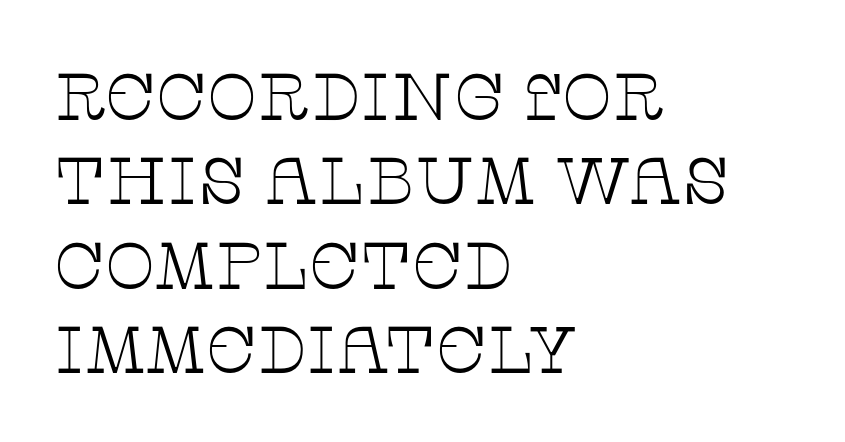
The image shows 66 px thin, wide serif type, upright; set left-aligned, normal line spacing (1.28x), normal letter spacing, not underlined; low stroke contrast and a large x-height.
